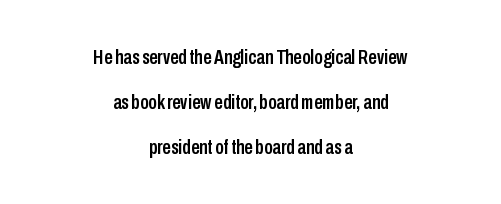
The letters stand straight up with perfectly vertical stems. Compared with typical paragraphs, the rows here are farther apart. Nobody touched the tracking dial on this one. This sample is center-justified, so both line endings float freely. Rule under the text: the space is simply empty.
